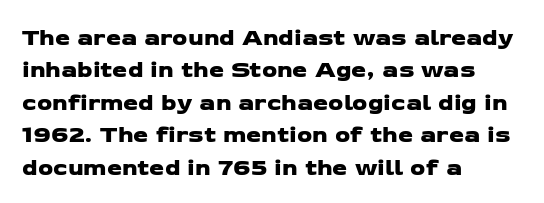
Notice how the passage keeps a crisp vertical edge on the left only. Descenders are the only things crossing below the line. Glyph-to-glyph distance matches everyday printed text. A normal amount of white space separates one row of letters from the next.
